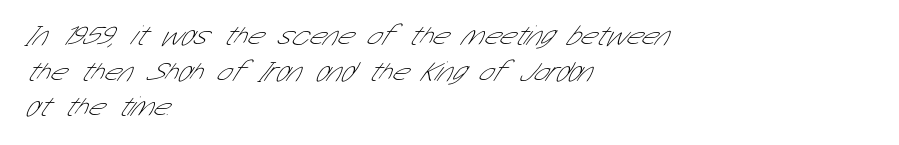
{"serif": "no", "bold": "no", "weight": "thin", "width": "condensed", "stroke_contrast": "low", "x_height": "medium", "monospaced": "no", "underline": "no", "align": "left", "line_spacing": "normal", "line_spacing_ratio": 1.27, "letter_spacing": "normal", "letter_spacing_em": 0.0, "glyph_px": 28}
